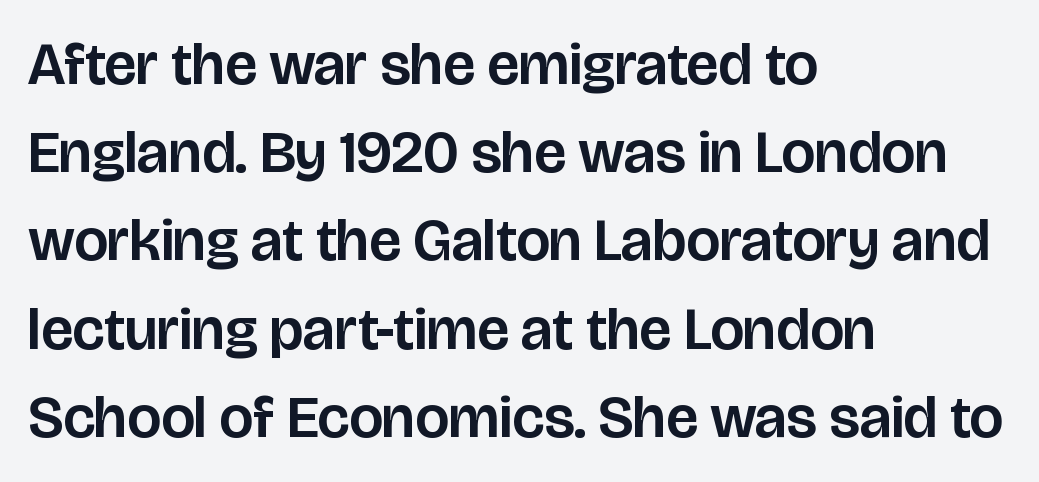
The image shows 60 px sans-serif type, upright; set left-aligned, normal line spacing (1.47x), normal letter spacing, not underlined; low stroke contrast and a large x-height.
